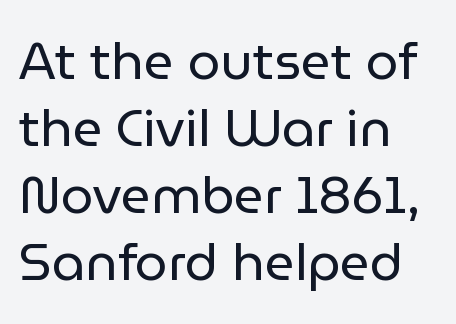
Q: Is the text bold? A: No.
Q: Is the text italic (slanted)? A: No, it is upright.
Q: Is the typeface a serif or a sans-serif typeface? A: Sans-serif.
Q: Is the text underlined? A: No.
Q: How is the paragraph aligned? A: Left-aligned.
Q: Is the spacing between letters normal or unusually wide? A: Normal.
Q: Is the spacing between lines tight, normal or loose? A: Normal.
Q: Width (condensed, normal, or wide)? A: Normal.
Q: Stroke contrast? A: Low.
Q: x-height? A: Medium.
Q: Monospaced? A: No.
